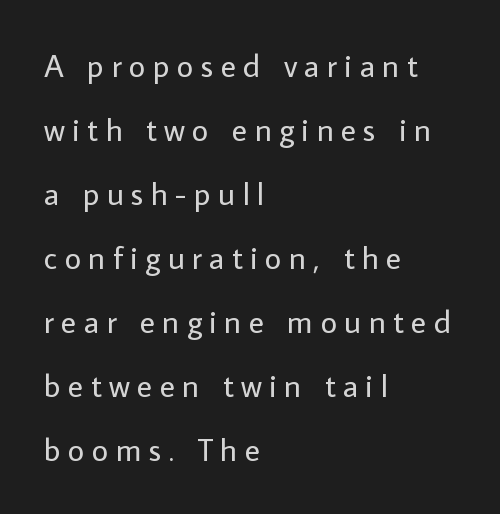
The letters look calm and open, with moderate or lighter stems. The passage shown is typed in a proportional face where columns would drift. The typeface chosen for these lines omits serifs. In terms of leading, this rendering errs on the spacious side. The baseline area is clear. Line beginnings align vertically; line endings do not.
